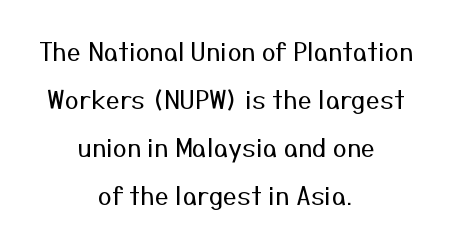
The image shows 25 px text type, upright; set centered, loose line spacing (1.92x), normal letter spacing, not underlined.
